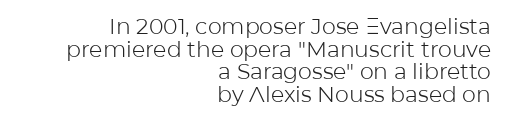
{"italic": "no", "bold": "no", "underline": "no", "align": "right", "line_spacing": "tight", "line_spacing_ratio": 1.03, "letter_spacing": "normal", "letter_spacing_em": 0.0, "glyph_px": 22}
